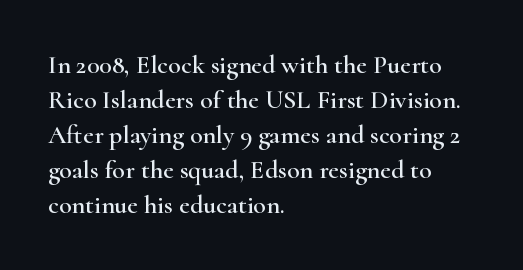
{"italic": "no", "underline": "no", "align": "left", "line_spacing": "normal", "line_spacing_ratio": 1.35, "letter_spacing": "normal", "letter_spacing_em": 0.0, "glyph_px": 26}
